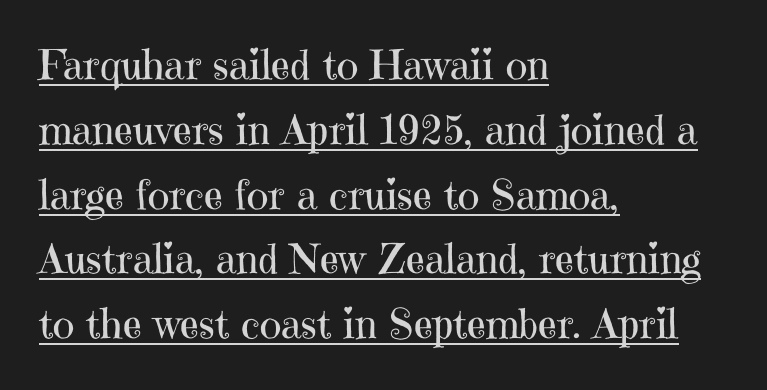
{"serif": "yes", "italic": "no", "bold": "no", "weight": "regular", "width": "normal", "stroke_contrast": "high", "x_height": "medium", "monospaced": "no", "underline": "yes", "align": "left", "line_spacing": "normal", "line_spacing_ratio": 1.58, "letter_spacing": "normal", "letter_spacing_em": 0.0, "glyph_px": 41}
